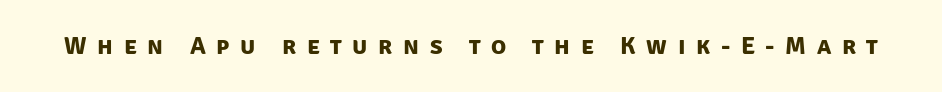
The image shows 25 px bold type; set unusually wide letter spacing (+0.42 em), not underlined.
